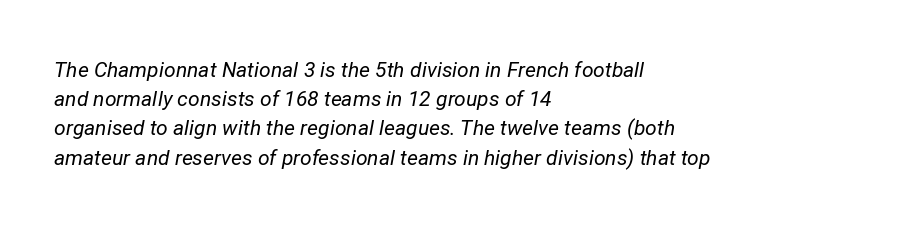
The image shows 21 px text type, italic (leaning right); set left-aligned, normal line spacing (1.39x), normal letter spacing, not underlined.
